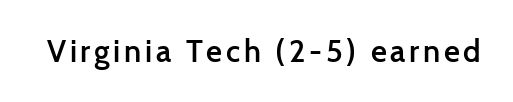
The image shows 31 px semibold sans-serif type, upright; set not underlined; low stroke contrast and a medium x-height.
